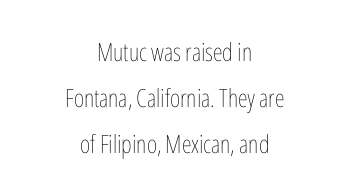
Q: Is the text bold? A: No.
Q: Is the text italic (slanted)? A: No, it is upright.
Q: Is the text underlined? A: No.
Q: How is the paragraph aligned? A: Centered.
Q: Is the spacing between letters normal or unusually wide? A: Normal.
